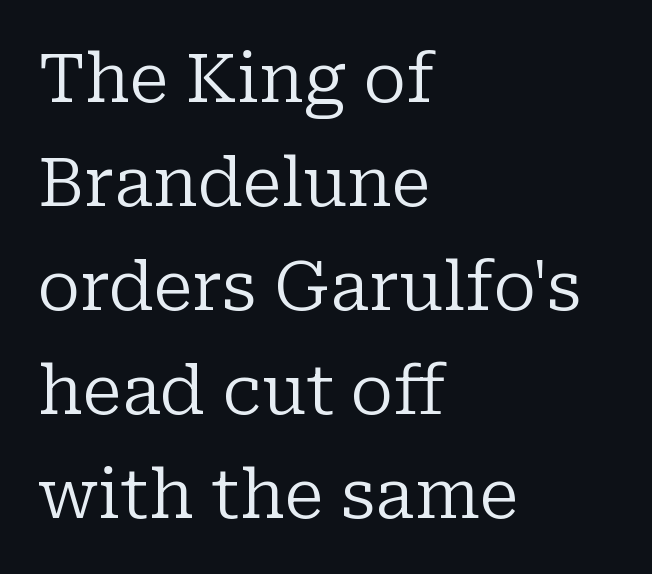
{"serif": "yes", "italic": "no", "bold": "no", "weight": "regular", "width": "normal", "stroke_contrast": "low", "x_height": "medium", "monospaced": "no", "underline": "no", "align": "left", "line_spacing": "normal", "line_spacing_ratio": 1.53, "letter_spacing": "normal", "letter_spacing_em": 0.0, "glyph_px": 68}
